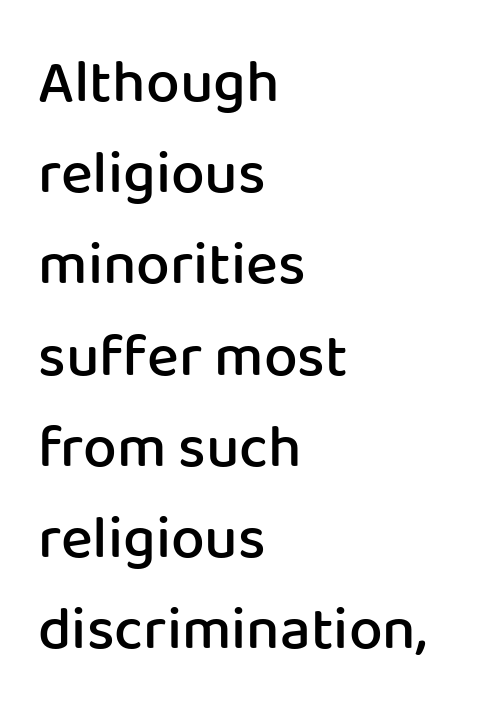
{"serif": "no", "italic": "no", "bold": "semi", "weight": "semibold", "width": "normal", "stroke_contrast": "low", "x_height": "medium", "monospaced": "no", "underline": "no", "align": "left", "line_spacing": "normal", "line_spacing_ratio": 1.52, "letter_spacing": "normal", "letter_spacing_em": 0.0, "glyph_px": 60}
